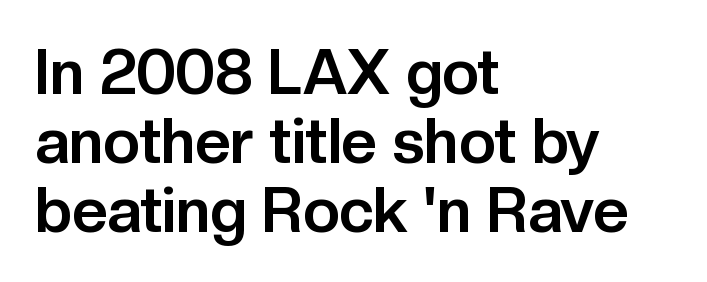
The words here are not underlined. Strong, thick strokes mark this as bold type. Tracking here is standard; glyphs follow each other at the usual distance. Interline gaps are noticeably narrow in this sample. These lines were composed using upright roman letters. The font family rendered here belongs to the sans-serif group.
